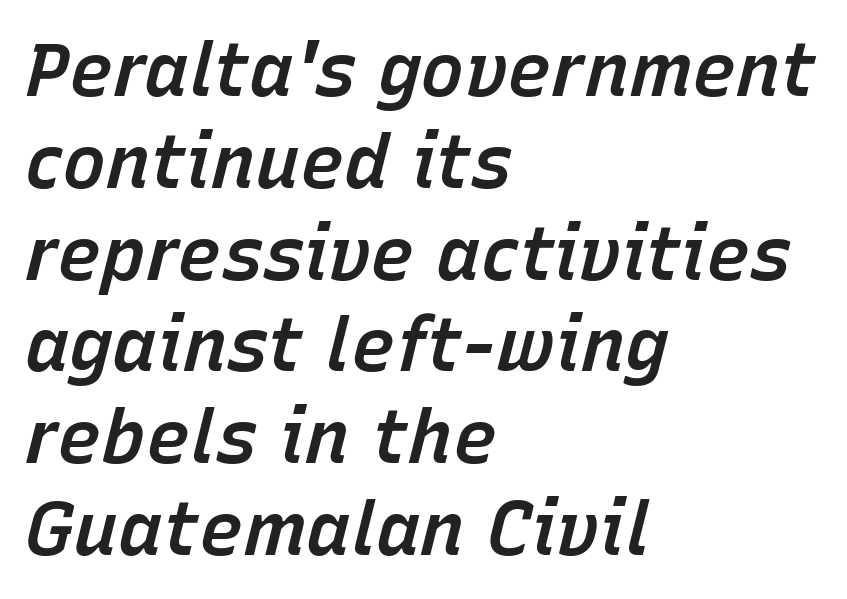
Q: Is the text bold? A: Semi-bold.
Q: Is the text italic (slanted)? A: Yes, it leans right by about 15 degrees.
Q: Is the text underlined? A: No.
Q: How is the paragraph aligned? A: Left-aligned.
Q: Is the spacing between letters normal or unusually wide? A: Normal.
Q: Width (condensed, normal, or wide)? A: Normal.
Q: Stroke contrast? A: Low.
Q: x-height? A: Medium.
Q: Monospaced? A: No.
